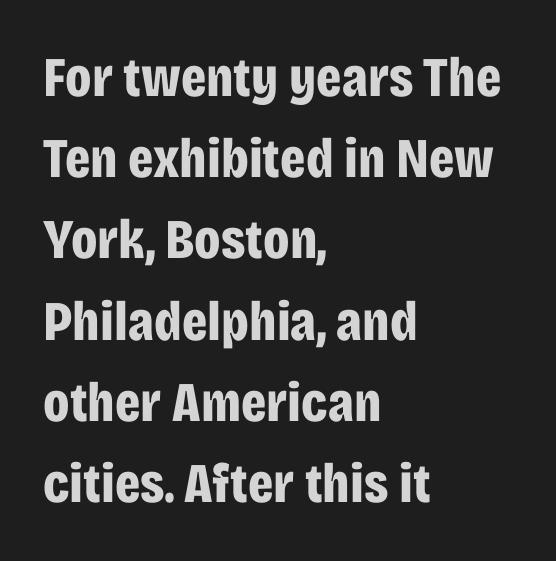
{"serif": "no", "italic": "no", "bold": "yes", "weight": "bold", "width": "condensed", "stroke_contrast": "low", "x_height": "large", "monospaced": "no", "underline": "no", "align": "left", "line_spacing": "normal", "line_spacing_ratio": 1.45, "letter_spacing": "normal", "letter_spacing_em": 0.0, "glyph_px": 56}
